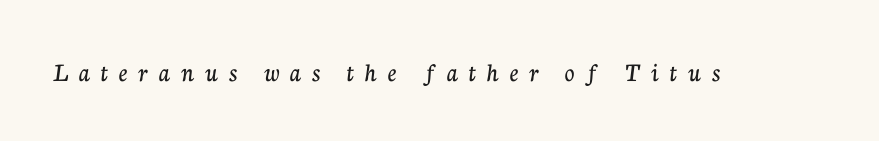
Q: Is the text italic (slanted)? A: Yes.
Q: Is the text underlined? A: No.
Q: Is the spacing between letters normal or unusually wide? A: Unusually wide.
